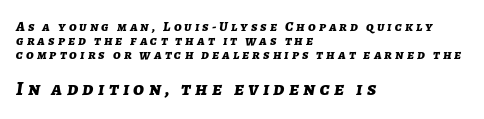
Caption: multi-line text, flush left, ragged right. You can tell it's italic because the verticals aren't actually vertical. How are the letters spaced? Widely, with obvious added tracking. Vertical spacing — tight. Each glyph is drawn with heavy, bold strokes. Quick note: underline off.
